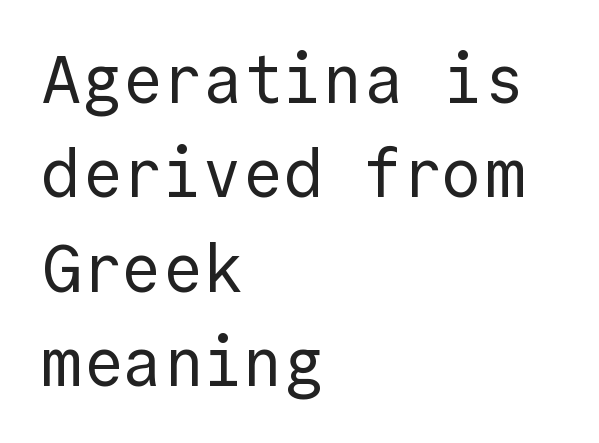
Q: Is the text bold? A: No.
Q: Is the text italic (slanted)? A: No, it is upright.
Q: Is the typeface a serif or a sans-serif typeface? A: Sans-serif.
Q: Is the text underlined? A: No.
Q: How is the paragraph aligned? A: Left-aligned.
Q: Is the spacing between letters normal or unusually wide? A: Normal.
Q: Is the spacing between lines tight, normal or loose? A: Normal.
Q: Width (condensed, normal, or wide)? A: Normal.
Q: x-height? A: Medium.
Q: Monospaced? A: Yes.
